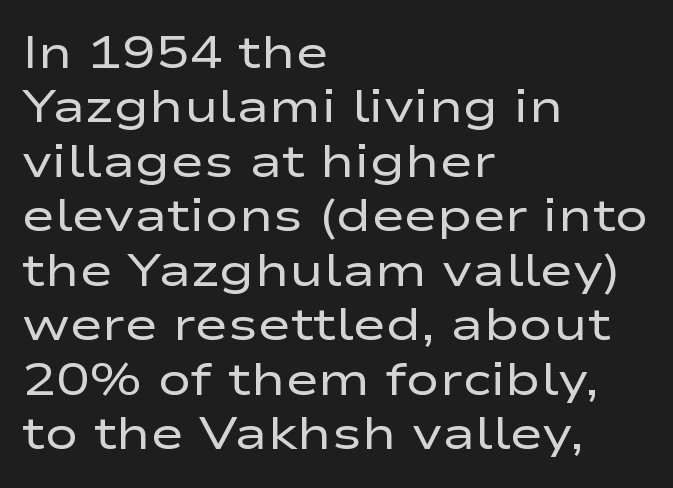
Q: Is the text bold? A: No.
Q: Is the text italic (slanted)? A: No, it is upright.
Q: Is the typeface a serif or a sans-serif typeface? A: Sans-serif.
Q: Is the text underlined? A: No.
Q: How is the paragraph aligned? A: Left-aligned.
Q: Is the spacing between letters normal or unusually wide? A: Normal.
Q: Width (condensed, normal, or wide)? A: Wide.
Q: Stroke contrast? A: Low.
Q: x-height? A: Medium.
Q: Monospaced? A: No.
